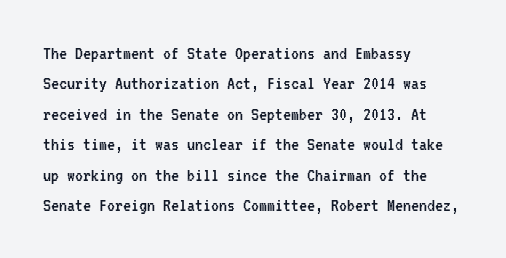
The image shows 20 px text type, upright; set left-aligned, normal line spacing (1.52x), normal letter spacing, not underlined.
